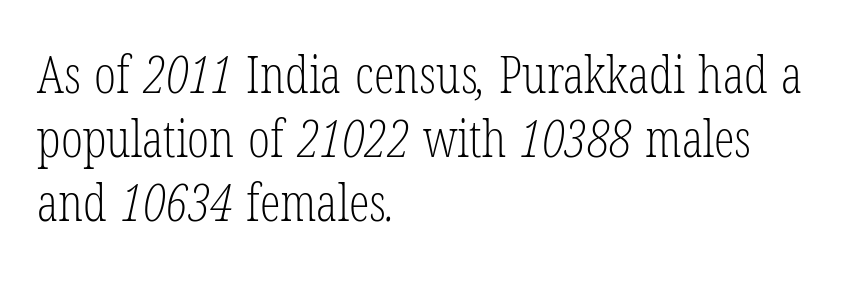
The image shows 52 px light, condensed serif type; set left-aligned, line spacing 1.23x, normal letter spacing, not underlined; low stroke contrast and a medium x-height.
